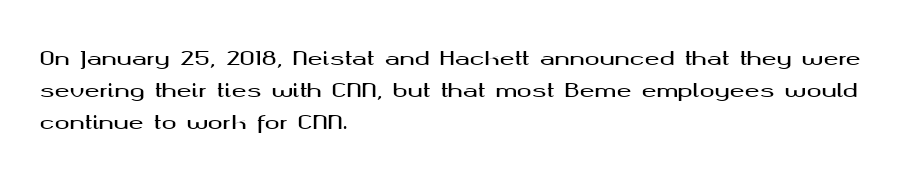
Q: Is the text italic (slanted)? A: No, it is upright.
Q: Is the text underlined? A: No.
Q: How is the paragraph aligned? A: Left-aligned.
Q: Is the spacing between letters normal or unusually wide? A: Normal.
Q: Is the spacing between lines tight, normal or loose? A: Normal.
